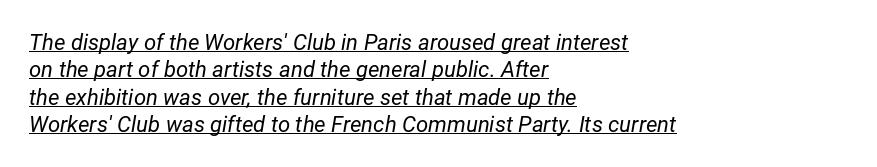
{"italic": "yes", "lean": "right", "slant_degrees": 12, "bold": "no", "underline": "yes", "align": "left", "line_spacing_ratio": 1.24, "letter_spacing": "normal", "letter_spacing_em": 0.0, "glyph_px": 22}
